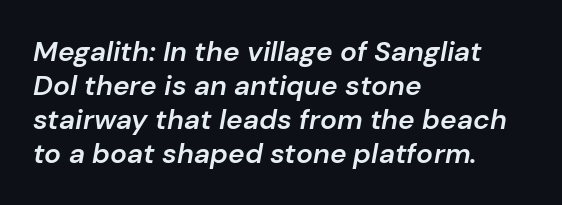
{"italic": "yes", "lean": "right", "slant_degrees": 10, "bold": "semi", "weight": "semibold", "width": "normal", "stroke_contrast": "low", "x_height": "medium", "monospaced": "no", "underline": "no", "align": "left", "line_spacing_ratio": 1.21, "letter_spacing": "normal", "letter_spacing_em": 0.0, "glyph_px": 28}
